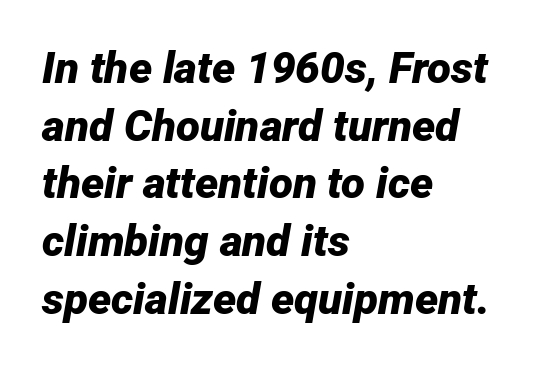
{"italic": "yes", "lean": "right", "slant_degrees": 12, "bold": "yes", "weight": "bold", "width": "normal", "stroke_contrast": "low", "x_height": "medium", "monospaced": "no", "underline": "no", "align": "left", "line_spacing": "normal", "line_spacing_ratio": 1.31, "letter_spacing": "normal", "letter_spacing_em": 0.0, "glyph_px": 44}
